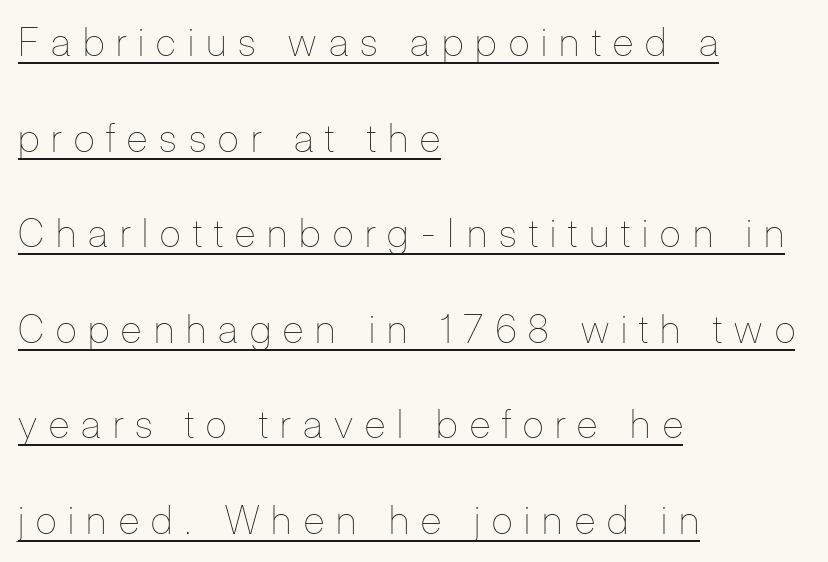
Airy leading. Posture: straight, roman, zero tilt. Like a heading marked for emphasis, these lines bear an underscore. Stroke mass is kept to a normal reading level or below. How are the letters spaced? Widely, with obvious added tracking.
